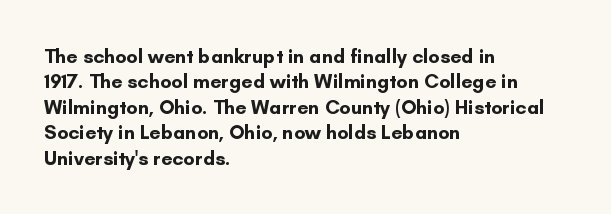
Characters follow at the spacing the type designer built in. What's the leading like? Ordinary, nothing unusual. Horizontal alignment here is leftward, the default for most running prose. The words here are not underlined. The typesetting leans heavy: a genuine bold.
